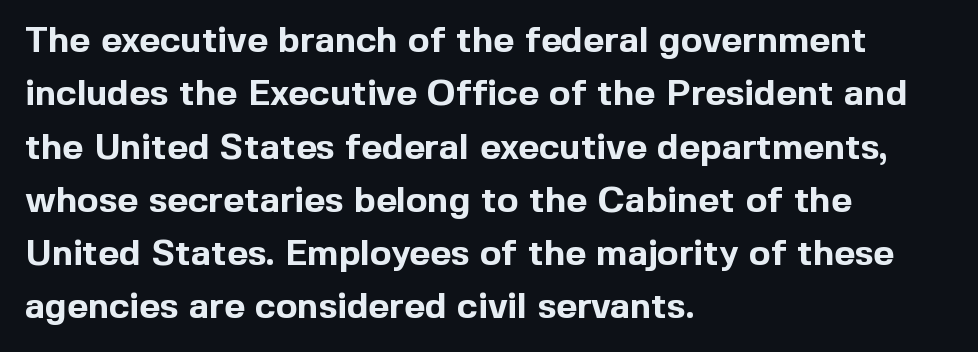
The image shows 36 px bold sans-serif type, upright; set left-aligned, normal line spacing (1.48x), normal letter spacing, not underlined; a medium x-height.
